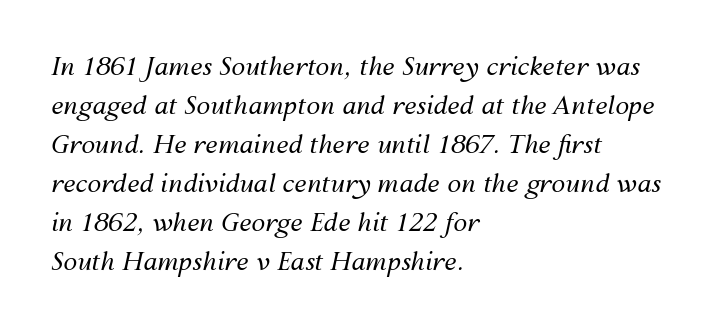
{"italic": "yes", "lean": "right", "slant_degrees": 12, "bold": "no", "underline": "no", "align": "left", "line_spacing": "normal", "line_spacing_ratio": 1.56, "letter_spacing": "normal", "letter_spacing_em": 0.0, "glyph_px": 25}
